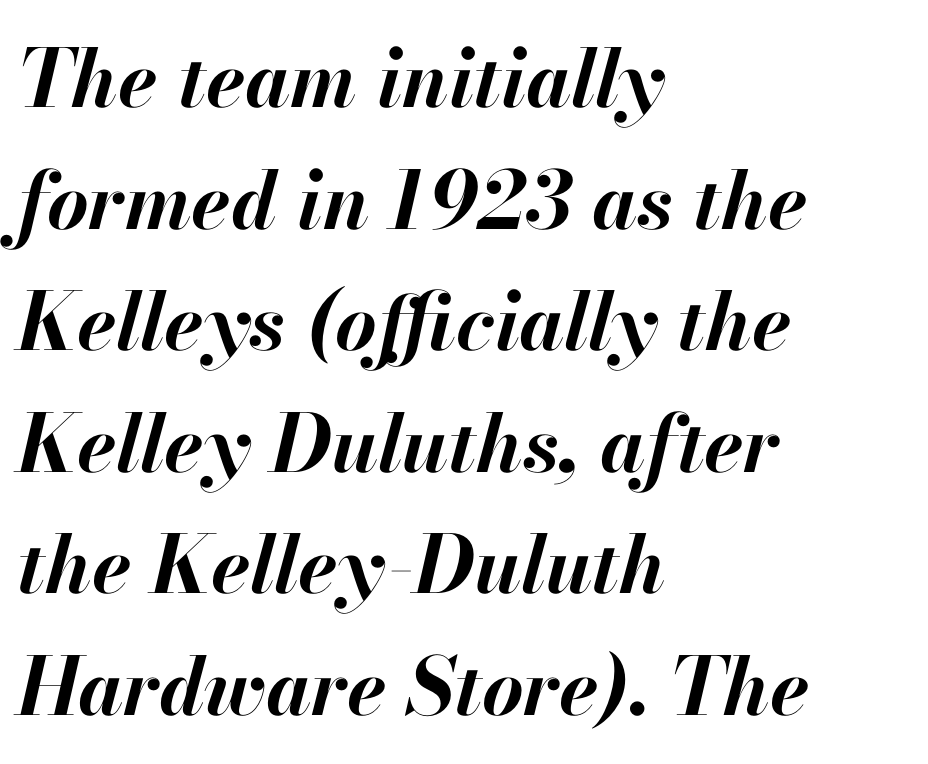
The image shows 80 px bold type, italic (leaning right); set left-aligned, normal line spacing (1.52x), normal letter spacing, not underlined; high stroke contrast and a small x-height.
